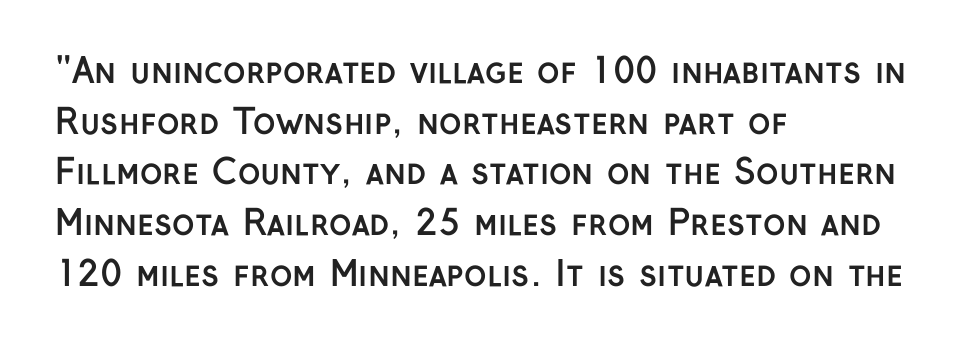
Compared with typical paragraphs, the rows here are spaced about the same. Where is the straight margin? On the left. The gap between lines stays unmarked. Each letter keeps its own natural width here, so spacing adapts to shape. Typographic density is high because the face is bold. It's the straight-up-and-down kind of type.
